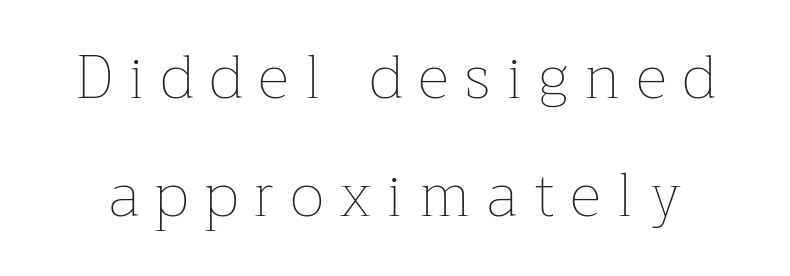
Q: Is the text bold? A: No.
Q: Is the text italic (slanted)? A: No, it is upright.
Q: Is the text underlined? A: No.
Q: Is the spacing between letters normal or unusually wide? A: Unusually wide.
Q: Is the spacing between lines tight, normal or loose? A: Loose.
Q: Width (condensed, normal, or wide)? A: Normal.
Q: Stroke contrast? A: Low.
Q: x-height? A: Medium.
Q: Monospaced? A: No.
